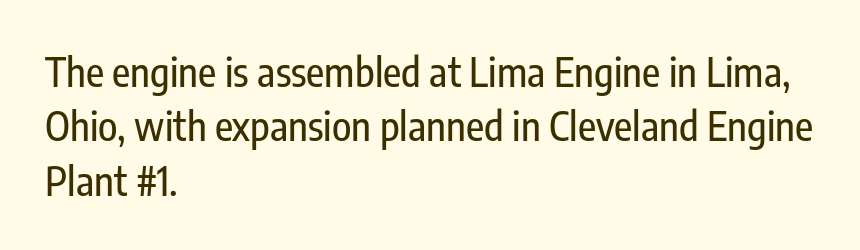
Q: Is the text italic (slanted)? A: No, it is upright.
Q: Is the typeface a serif or a sans-serif typeface? A: Sans-serif.
Q: Is the text underlined? A: No.
Q: How is the paragraph aligned? A: Left-aligned.
Q: Is the spacing between letters normal or unusually wide? A: Normal.
Q: Is the spacing between lines tight, normal or loose? A: Normal.
Q: Width (condensed, normal, or wide)? A: Condensed.
Q: Stroke contrast? A: Low.
Q: x-height? A: Medium.
Q: Monospaced? A: No.
